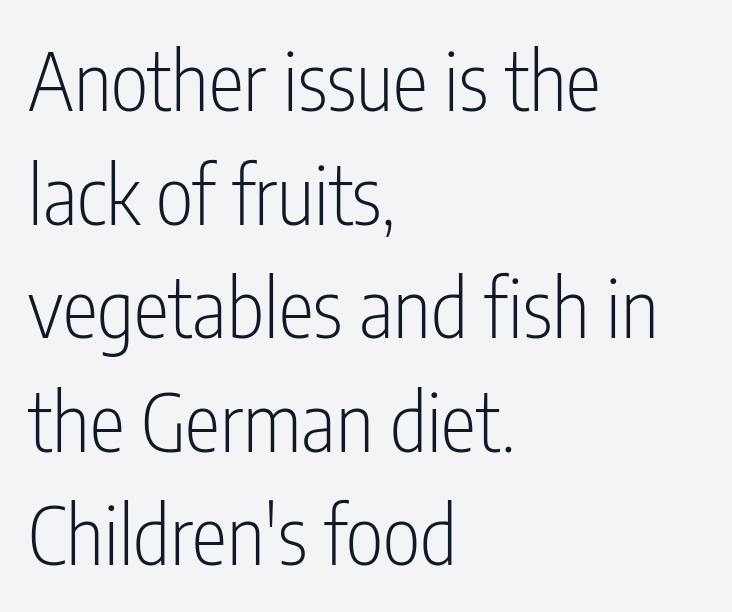
The image shows 80 px light, condensed sans-serif type, upright; set left-aligned, normal line spacing (1.42x), normal letter spacing, not underlined; low stroke contrast and a medium x-height.
